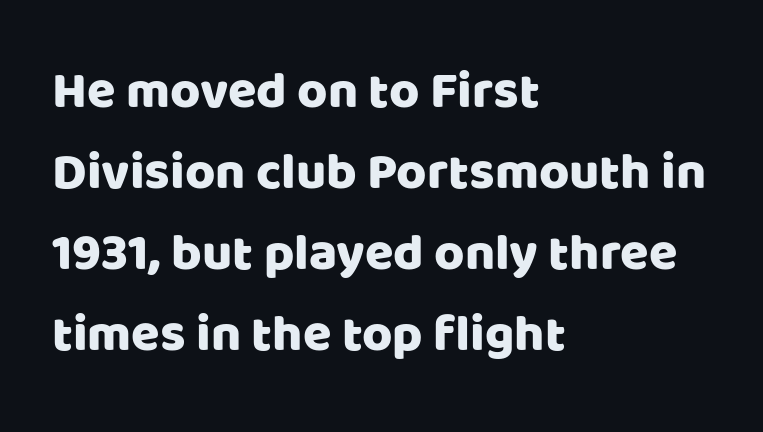
{"serif": "no", "italic": "no", "width": "normal", "stroke_contrast": "low", "x_height": "large", "monospaced": "no", "underline": "no", "align": "left", "line_spacing": "normal", "line_spacing_ratio": 1.56, "letter_spacing": "normal", "letter_spacing_em": 0.0, "glyph_px": 52}
